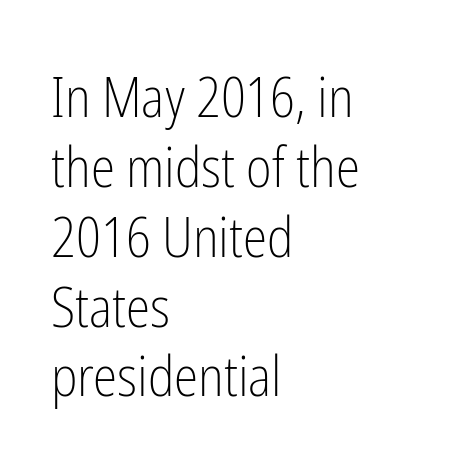
{"serif": "no", "italic": "no", "bold": "no", "weight": "light", "width": "condensed", "stroke_contrast": "low", "x_height": "medium", "monospaced": "no", "underline": "no", "align": "left", "line_spacing": "normal", "line_spacing_ratio": 1.27, "letter_spacing": "normal", "letter_spacing_em": 0.0, "glyph_px": 55}
